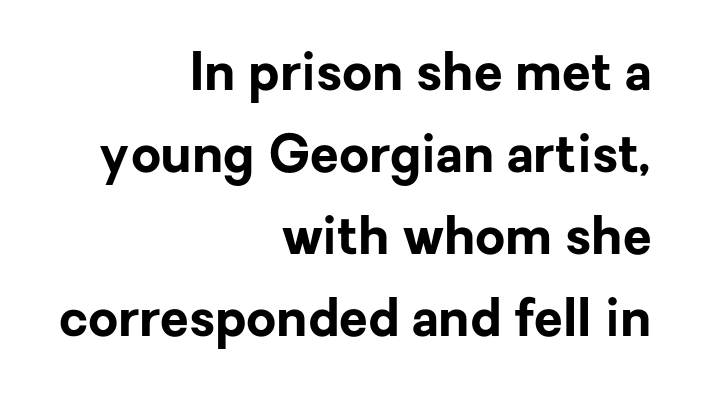
{"serif": "no", "italic": "no", "bold": "yes", "weight": "bold", "width": "normal", "stroke_contrast": "low", "x_height": "medium", "monospaced": "no", "underline": "no", "align": "right", "line_spacing": "normal", "line_spacing_ratio": 1.58, "letter_spacing": "normal", "letter_spacing_em": 0.0, "glyph_px": 52}
